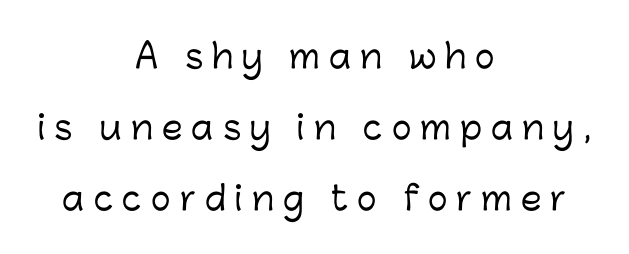
The image shows 33 px sans-serif type, upright; set centered, loose line spacing (2.15x), unusually wide letter spacing (+0.28 em), not underlined; low stroke contrast and a medium x-height.
